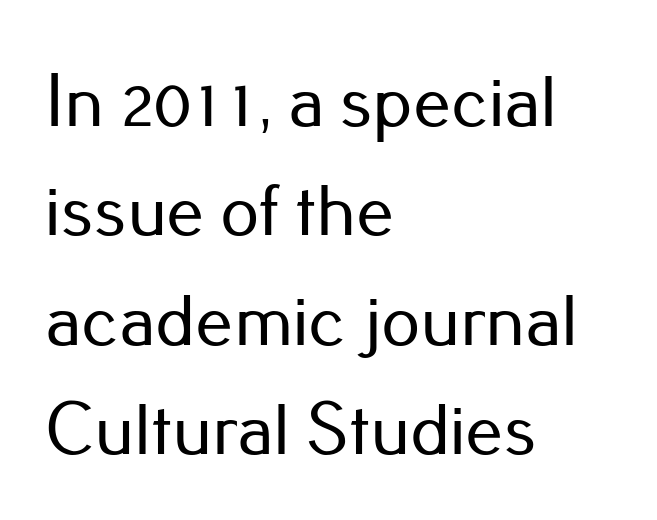
{"serif": "no", "italic": "no", "width": "normal", "stroke_contrast": "low", "x_height": "small", "monospaced": "no", "underline": "no", "align": "left", "line_spacing": "normal", "line_spacing_ratio": 1.44, "letter_spacing": "normal", "letter_spacing_em": 0.0, "glyph_px": 76}
